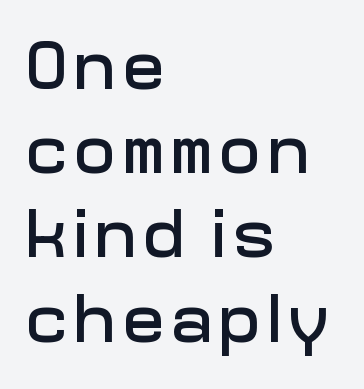
{"serif": "no", "italic": "no", "width": "normal", "stroke_contrast": "low", "x_height": "medium", "monospaced": "no", "underline": "no", "align": "left", "line_spacing_ratio": 1.22, "glyph_px": 69}
